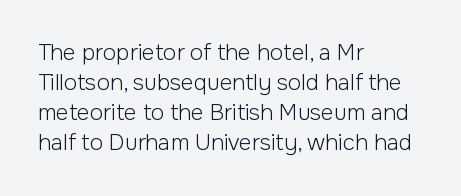
Q: Is the text bold? A: No.
Q: Is the text italic (slanted)? A: No, it is upright.
Q: Is the text underlined? A: No.
Q: How is the paragraph aligned? A: Left-aligned.
Q: Is the spacing between letters normal or unusually wide? A: Normal.
Q: Is the spacing between lines tight, normal or loose? A: Normal.
